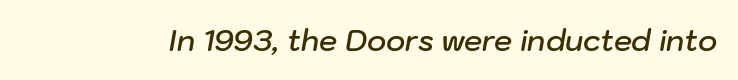
Q: Is the text bold? A: Semi-bold.
Q: Is the text italic (slanted)? A: Yes, it leans right by about 10 degrees.
Q: Is the text underlined? A: No.
Q: Is the spacing between letters normal or unusually wide? A: Normal.
Q: Width (condensed, normal, or wide)? A: Normal.
Q: Stroke contrast? A: Low.
Q: x-height? A: Medium.
Q: Monospaced? A: No.
